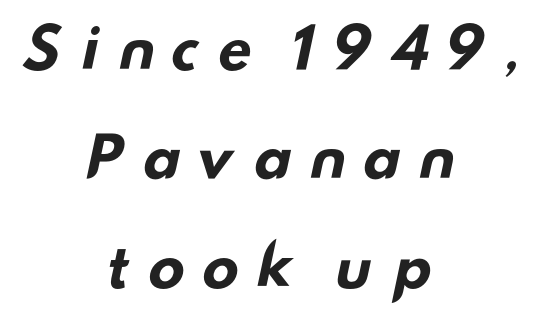
{"serif": "no", "bold": "yes", "weight": "bold", "width": "wide", "stroke_contrast": "low", "x_height": "small", "monospaced": "no", "underline": "no", "align": "center", "line_spacing": "loose", "line_spacing_ratio": 1.95, "letter_spacing": "wide", "letter_spacing_em": 0.26, "glyph_px": 56}
